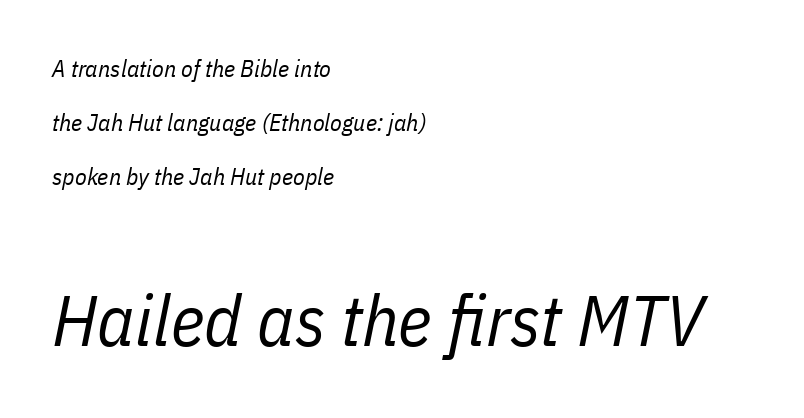
The image shows 72 px regular-weight, condensed type, italic (leaning right); set left-aligned, loose line spacing (2.25x), normal letter spacing, not underlined; the second (bottom) block is 3.0x larger; low stroke contrast and a medium x-height.
